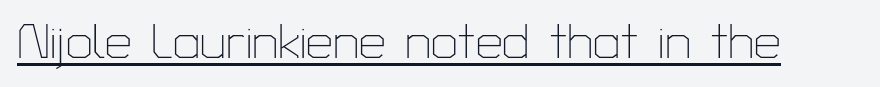
The glyphs are accompanied by a horizontal stroke just below them. Note the varied advance widths — an 'i' is clearly narrower than an 'm'. Style check: upright. This reads as an unemphasized weight, regular at the heaviest. What stands out about the letter spacing? Nothing — it is the standard amount.
